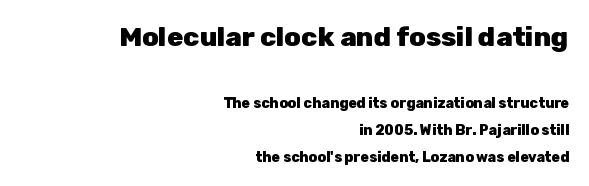
{"italic": "no", "bold": "yes", "underline": "no", "align": "right", "line_spacing": "loose", "line_spacing_ratio": 1.93, "letter_spacing": "normal", "letter_spacing_em": 0.0, "larger_block": "first", "size_ratio": 1.93, "glyph_px": 27}
